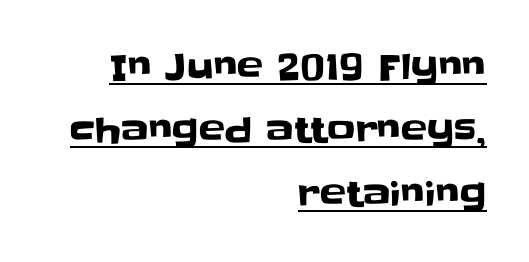
{"serif": "no", "italic": "no", "width": "normal", "stroke_contrast": "low", "x_height": "large", "monospaced": "no", "underline": "yes", "align": "right", "line_spacing_ratio": 1.81, "letter_spacing": "normal", "letter_spacing_em": 0.0, "glyph_px": 35}
